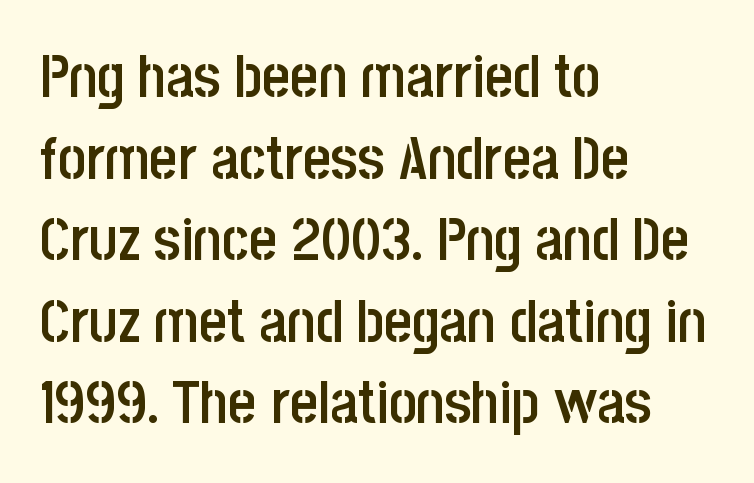
The passage shown has conventional tracking throughout. Evenly set lines give the paragraph a standard silhouette. This is the regular roman posture of the typeface. The space beneath each line is pristine and unruled. The glyphs in this specimen are sans serif. All the whitespace from short lines collects on the right.
